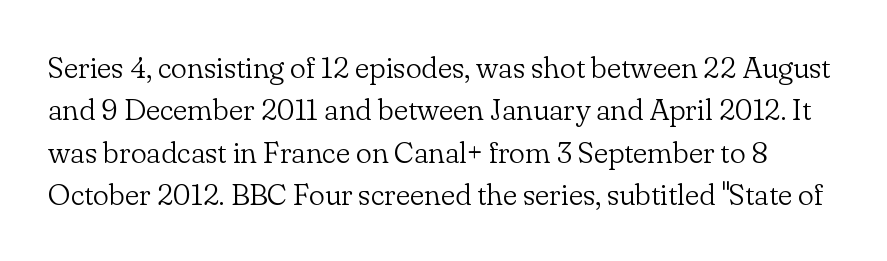
The image shows 30 px light serif type, upright; set normal line spacing (1.41x), normal letter spacing, not underlined; low stroke contrast and a small x-height.
